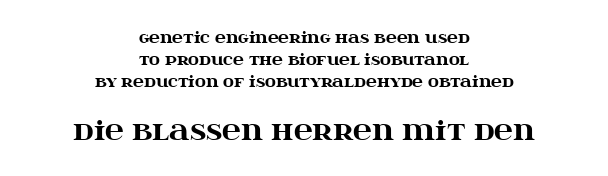
{"italic": "no", "bold": "yes", "underline": "no", "align": "center", "line_spacing": "normal", "line_spacing_ratio": 1.46, "letter_spacing": "normal", "letter_spacing_em": 0.0, "larger_block": "second", "size_ratio": 1.73, "glyph_px": 26}
